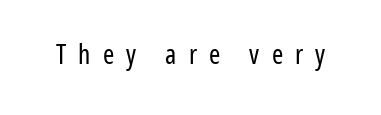
Unlike italic type, these characters show no tilt at all. A bare baseline throughout the passage. Heft: none added — not bold. Between one letter and the next there's a generous, obvious gap.
